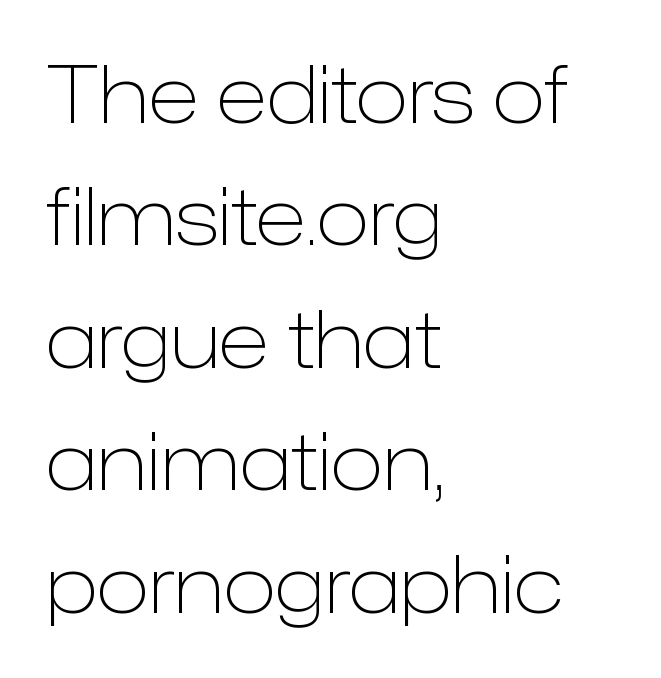
The font sits on the lighter half of the weight spectrum, regular included. The typography opts for an upright posture over an oblique one. All the whitespace from short lines collects on the right. Anything drawn beneath the words? Only blank space.
